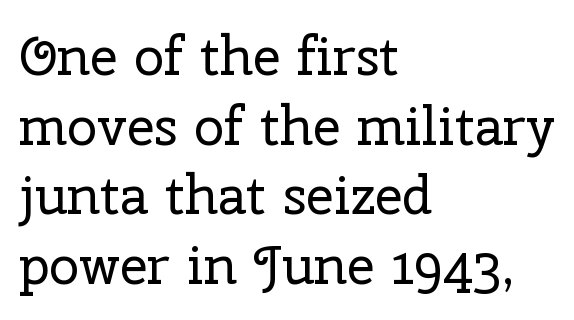
{"serif": "yes", "italic": "no", "bold": "no", "weight": "regular", "width": "normal", "stroke_contrast": "low", "x_height": "medium", "monospaced": "no", "underline": "no", "align": "left", "line_spacing": "normal", "line_spacing_ratio": 1.29, "letter_spacing": "normal", "letter_spacing_em": 0.0, "glyph_px": 54}
